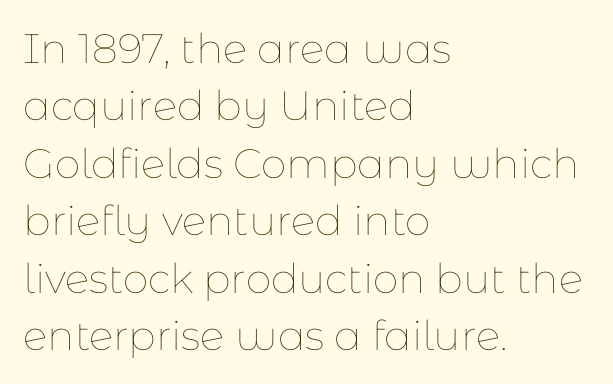
The image shows 41 px thin type, upright; set left-aligned, normal line spacing (1.4x), normal letter spacing, not underlined; low stroke contrast and a medium x-height.
